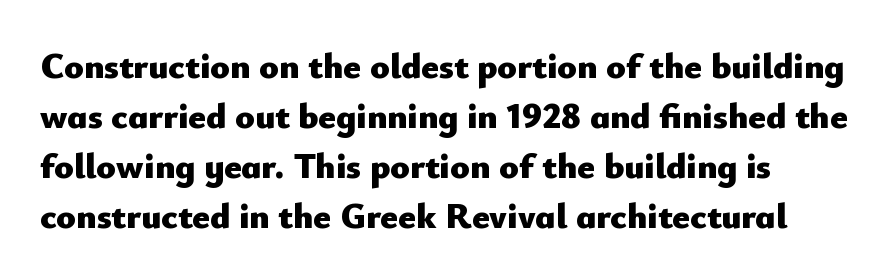
This is the regular roman posture of the typeface. The text was rendered using a sans face with plain stroke endings. Left-aligned paragraph, ragged on the right. The passage shown is typed in a proportional face where columns would drift. The string is rendered with underlining switched off. This sample keeps an unexceptional amount of space between lines.
